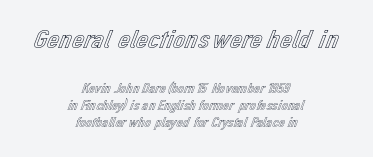
The image shows 27 px text type; set centered, line spacing 1.23x, normal letter spacing, not underlined; the first (top) block is 1.93x larger.
